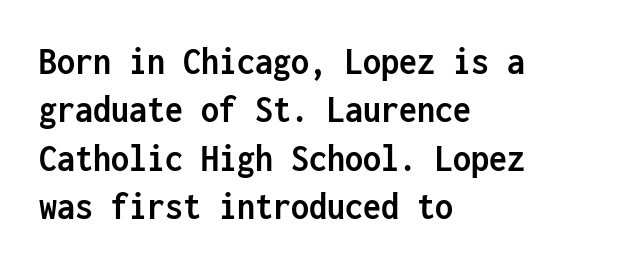
{"serif": "no", "italic": "no", "bold": "yes", "weight": "semibold", "width": "condensed", "stroke_contrast": "low", "x_height": "medium", "monospaced": "yes", "underline": "no", "align": "left", "line_spacing_ratio": 1.21, "letter_spacing": "normal", "letter_spacing_em": 0.0, "glyph_px": 40}
